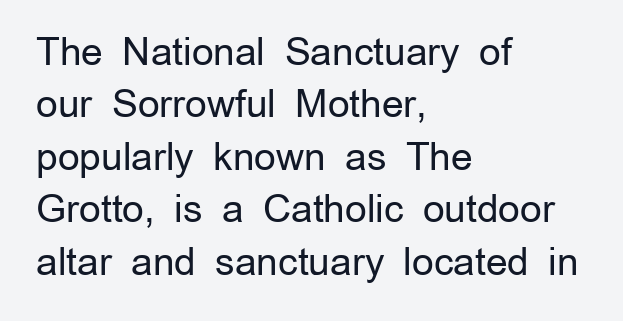
Grotesque or geometric, the face here clearly has no serifs. This sample has the flowing, uneven cadence of proportional lettering. The line texture is even and compact thanks to regular tracking. The space between consecutive lines is moderate. The text block is weighted toward the left margin, trailing off unevenly rightward. The letterforms sit at book weight or below.
